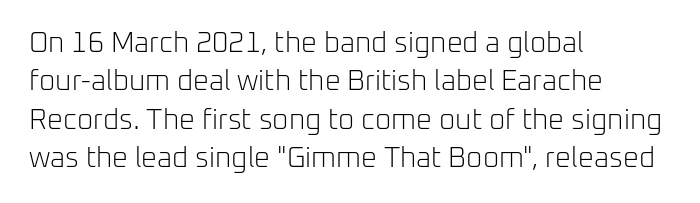
The image shows 28 px light sans-serif type, upright; set left-aligned, normal line spacing (1.37x), normal letter spacing, not underlined; low stroke contrast and a medium x-height.
